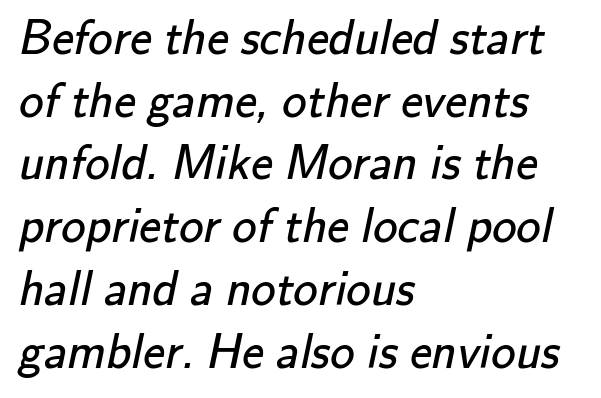
{"serif": "no", "bold": "no", "weight": "regular", "width": "normal", "stroke_contrast": "low", "x_height": "small", "monospaced": "no", "underline": "no", "align": "left", "line_spacing": "normal", "line_spacing_ratio": 1.28, "letter_spacing": "normal", "letter_spacing_em": 0.0, "glyph_px": 49}
